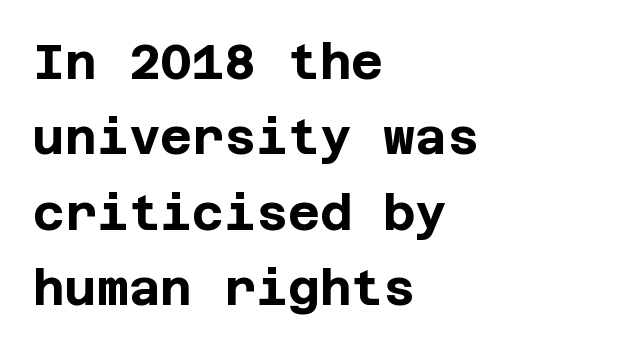
The image shows 49 px bold sans-serif type, upright; set left-aligned, normal line spacing (1.54x), normal letter spacing, not underlined; low stroke contrast and a large x-height.
